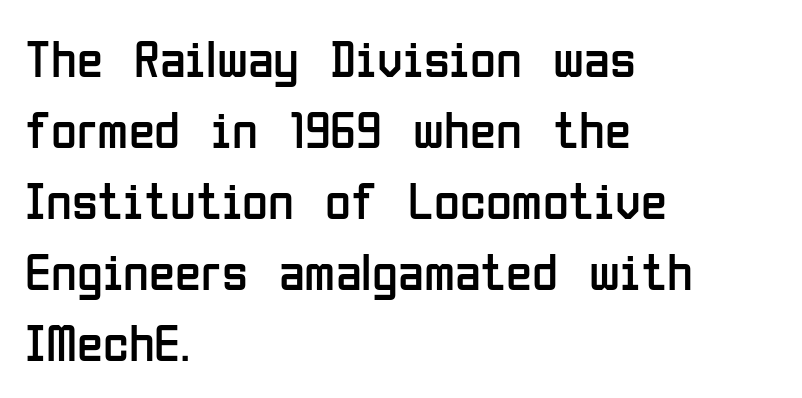
The type is set solid horizontally, with unmodified tracking. Weight: regular or lighter. Is this a fixed-width face? No — the glyphs have proportional, varying widths. Unlike italic type, these characters show no tilt at all. The passage shown stacks its lines at a standard gap.
